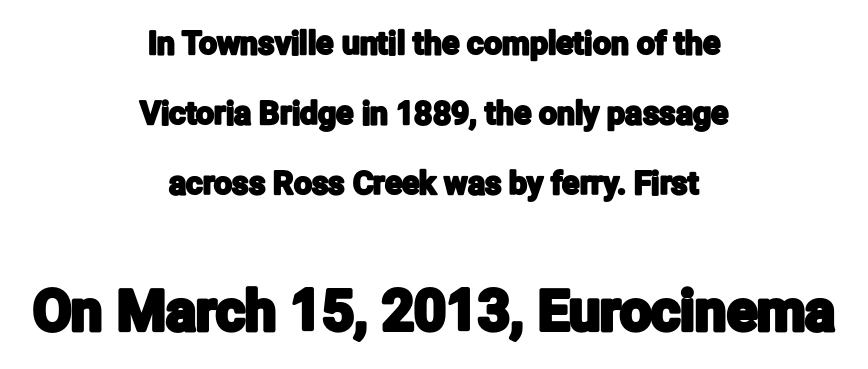
Q: Is the text italic (slanted)? A: No, it is upright.
Q: Is the typeface a serif or a sans-serif typeface? A: Sans-serif.
Q: Is the text underlined? A: No.
Q: How is the paragraph aligned? A: Centered.
Q: Is the spacing between letters normal or unusually wide? A: Normal.
Q: Is the spacing between lines tight, normal or loose? A: Loose.
Q: Which block of text is set in a larger size, the first (top) or the second (bottom)? A: The second (bottom) one.
Q: Width (condensed, normal, or wide)? A: Condensed.
Q: Stroke contrast? A: Low.
Q: x-height? A: Medium.
Q: Monospaced? A: No.
